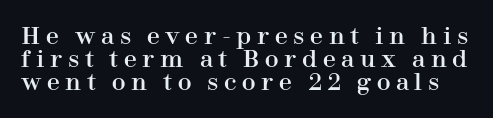
The image shows 23 px text type, upright; set tight line spacing (0.99x), unusually wide letter spacing (+0.25 em), not underlined.
